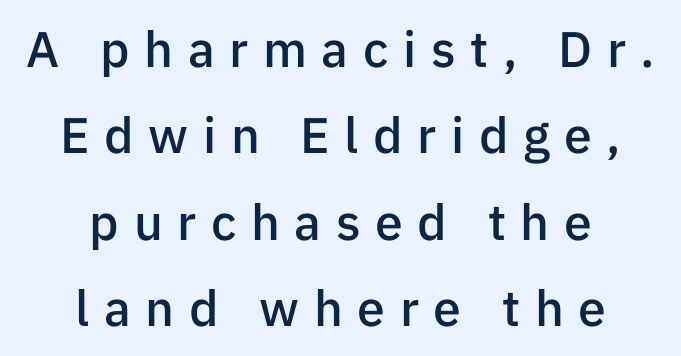
{"serif": "no", "italic": "no", "bold": "semi", "weight": "semibold", "width": "normal", "stroke_contrast": "low", "x_height": "medium", "monospaced": "no", "underline": "no", "align": "center", "line_spacing_ratio": 1.73, "letter_spacing": "wide", "letter_spacing_em": 0.29, "glyph_px": 50}
